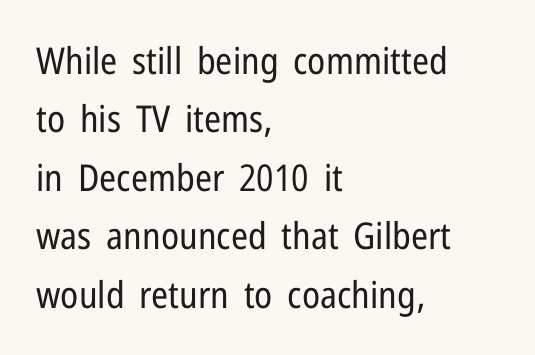
The image shows 37 px regular-weight, condensed sans-serif type, upright; set left-aligned, normal line spacing (1.58x), normal letter spacing, not underlined; low stroke contrast and a medium x-height.
